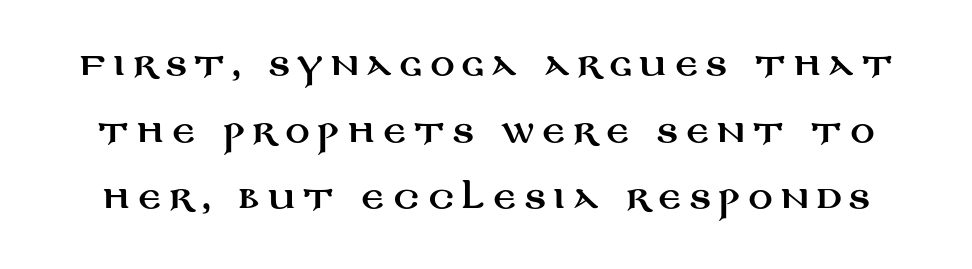
{"serif": "no", "italic": "no", "width": "wide", "stroke_contrast": "medium", "x_height": "large", "monospaced": "no", "underline": "no", "line_spacing": "loose", "line_spacing_ratio": 2.22, "letter_spacing": "wide", "letter_spacing_em": 0.27, "glyph_px": 30}
